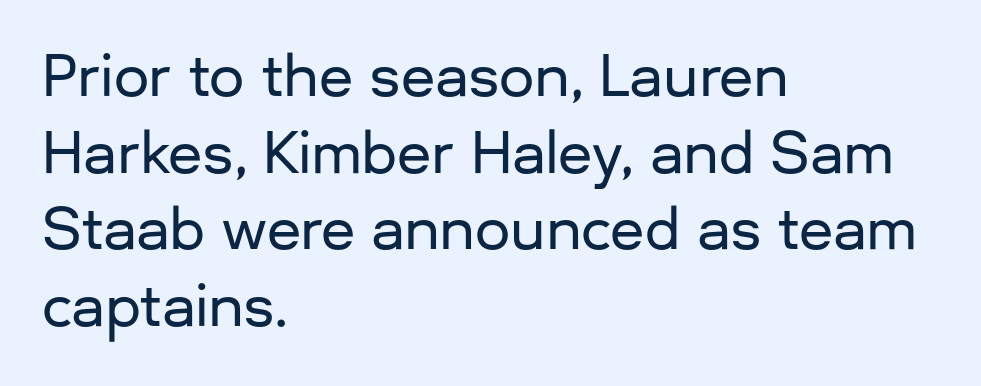
Q: Is the text italic (slanted)? A: No, it is upright.
Q: Is the typeface a serif or a sans-serif typeface? A: Sans-serif.
Q: Is the text underlined? A: No.
Q: How is the paragraph aligned? A: Left-aligned.
Q: Is the spacing between letters normal or unusually wide? A: Normal.
Q: Is the spacing between lines tight, normal or loose? A: Normal.
Q: Width (condensed, normal, or wide)? A: Normal.
Q: Stroke contrast? A: Low.
Q: x-height? A: Medium.
Q: Monospaced? A: No.
